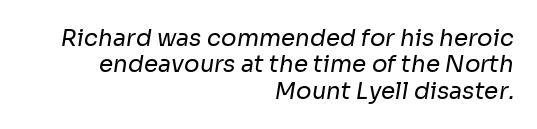
{"bold": "no", "underline": "no", "align": "right", "line_spacing": "tight", "line_spacing_ratio": 1.15, "letter_spacing": "normal", "letter_spacing_em": 0.0, "glyph_px": 23}
